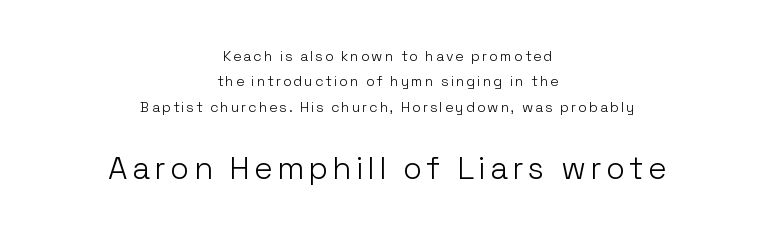
Q: Is the text bold? A: No.
Q: Is the text italic (slanted)? A: No, it is upright.
Q: Is the typeface a serif or a sans-serif typeface? A: Sans-serif.
Q: Is the text underlined? A: No.
Q: How is the paragraph aligned? A: Centered.
Q: Which block of text is set in a larger size, the first (top) or the second (bottom)? A: The second (bottom) one.
Q: Width (condensed, normal, or wide)? A: Normal.
Q: Stroke contrast? A: Low.
Q: x-height? A: Medium.
Q: Monospaced? A: No.
